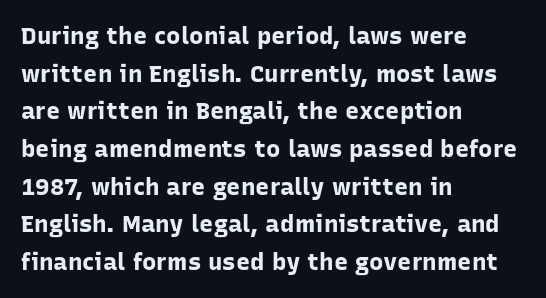
Heavy, bold letterforms. Quick note: underline off. The space between consecutive lines is moderate. This is roman type, the default non-slanted kind. The compositor pushed each line to the left boundary.
